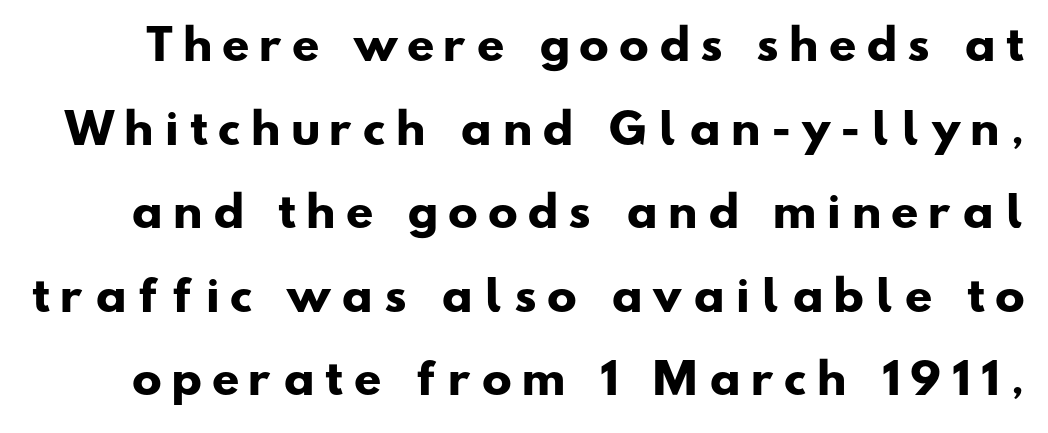
Q: Is the text bold? A: Yes.
Q: Is the typeface a serif or a sans-serif typeface? A: Sans-serif.
Q: Is the text underlined? A: No.
Q: Is the spacing between letters normal or unusually wide? A: Unusually wide.
Q: Is the spacing between lines tight, normal or loose? A: Loose.
Q: Width (condensed, normal, or wide)? A: Wide.
Q: Stroke contrast? A: Low.
Q: x-height? A: Small.
Q: Monospaced? A: No.
